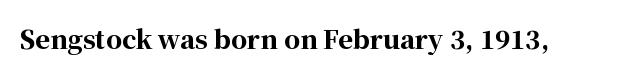
Q: Is the text bold? A: Yes.
Q: Is the text italic (slanted)? A: No, it is upright.
Q: Is the text underlined? A: No.
Q: Is the spacing between letters normal or unusually wide? A: Normal.
